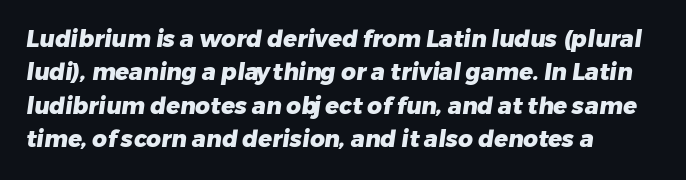
Has an underline been added? It has not. Evenly set lines give the paragraph a standard silhouette. No extra tracking has been applied to these lines. Every letter is thick-stroked: bold, no question. These lines stack with their left ends in a neat column.
